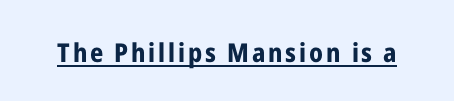
{"italic": "no", "bold": "yes", "underline": "yes", "glyph_px": 26}
